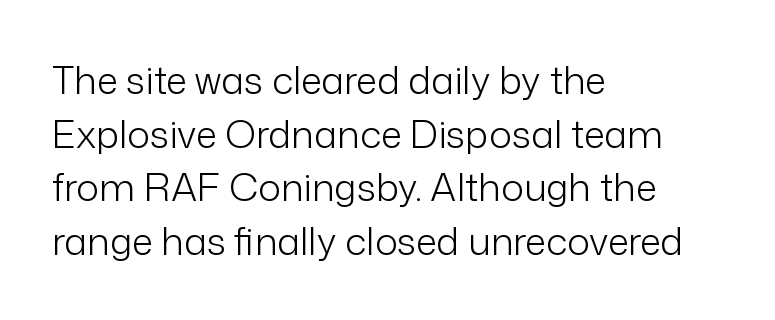
The image shows 38 px light sans-serif type, upright; set left-aligned, normal line spacing (1.41x), normal letter spacing, not underlined; low stroke contrast and a medium x-height.
